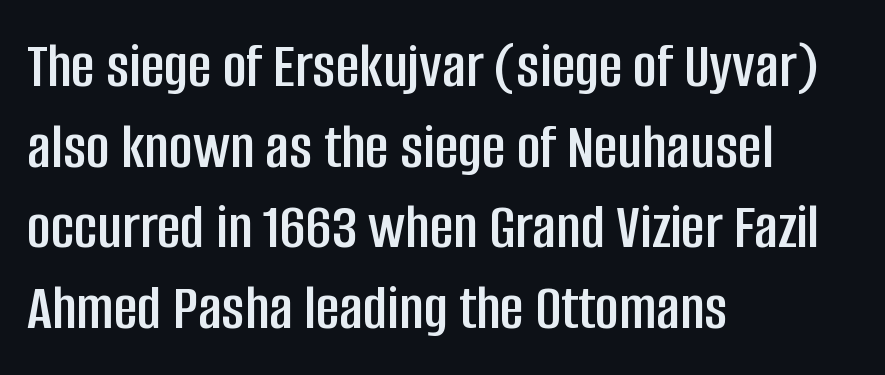
The image shows 65 px condensed sans-serif type, upright; set left-aligned, line spacing 1.24x, normal letter spacing, not underlined; low stroke contrast and a large x-height.
